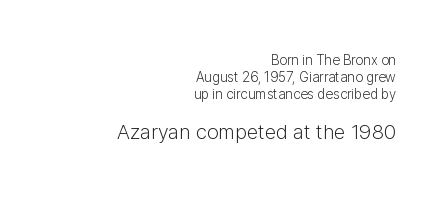
The passage is arranged like a letterhead date or caption credit — flush right. These lines were composed using upright roman letters. The weight tops out at a normal text grade. Underlining? Definitely not there. The composition opens small and finishes big.
